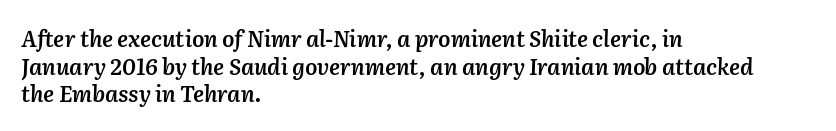
{"italic": "yes", "lean": "right", "slant_degrees": 2, "bold": "semi", "underline": "no", "align": "left", "line_spacing": "normal", "line_spacing_ratio": 1.26, "letter_spacing": "normal", "letter_spacing_em": 0.0, "glyph_px": 22}
